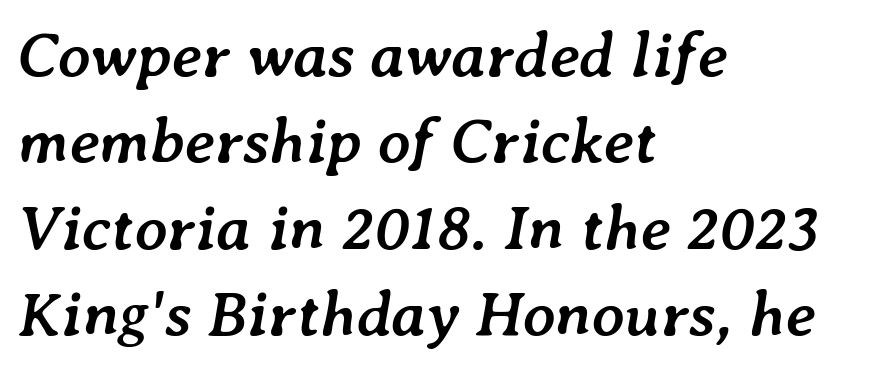
Q: Is the text bold? A: Yes.
Q: Is the text italic (slanted)? A: Yes, it leans right by about 7 degrees.
Q: Is the text underlined? A: No.
Q: How is the paragraph aligned? A: Left-aligned.
Q: Is the spacing between letters normal or unusually wide? A: Normal.
Q: Is the spacing between lines tight, normal or loose? A: Normal.
Q: Width (condensed, normal, or wide)? A: Normal.
Q: Stroke contrast? A: Low.
Q: x-height? A: Medium.
Q: Monospaced? A: No.
